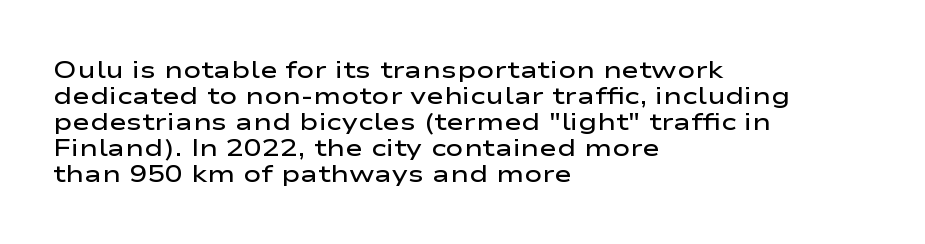
The image shows 24 px text type, upright; set left-aligned, tight line spacing (1.08x), normal letter spacing, not underlined.
